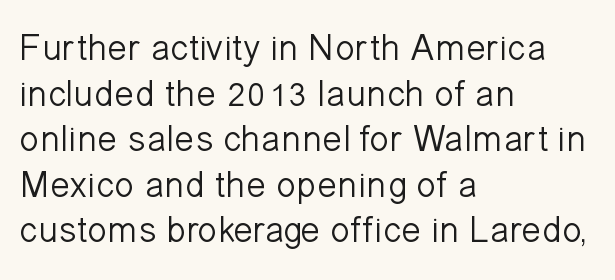
The image shows 37 px light sans-serif type, upright; set left-aligned, line spacing 1.23x, normal letter spacing, not underlined; low stroke contrast and a medium x-height.
